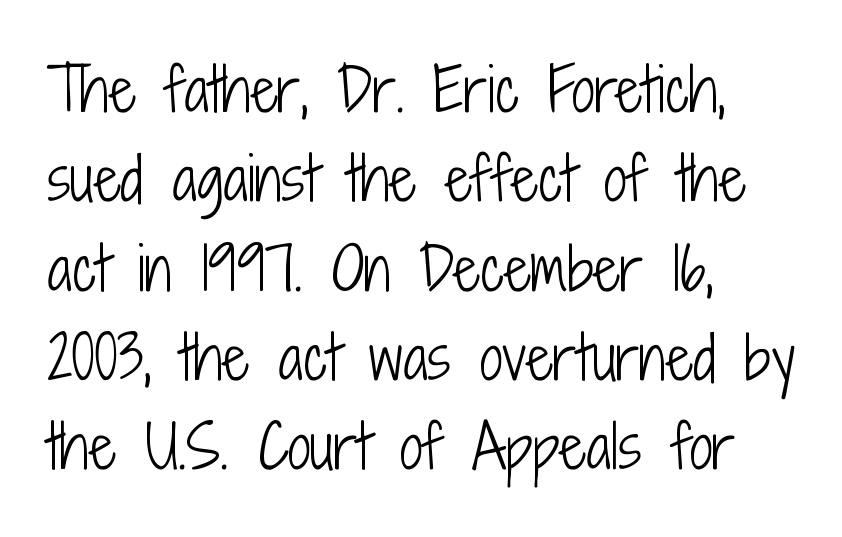
{"serif": "no", "italic": "no", "bold": "no", "weight": "light", "width": "condensed", "stroke_contrast": "low", "x_height": "medium", "monospaced": "no", "underline": "no", "align": "left", "line_spacing": "normal", "line_spacing_ratio": 1.54, "letter_spacing": "normal", "letter_spacing_em": 0.0, "glyph_px": 58}
